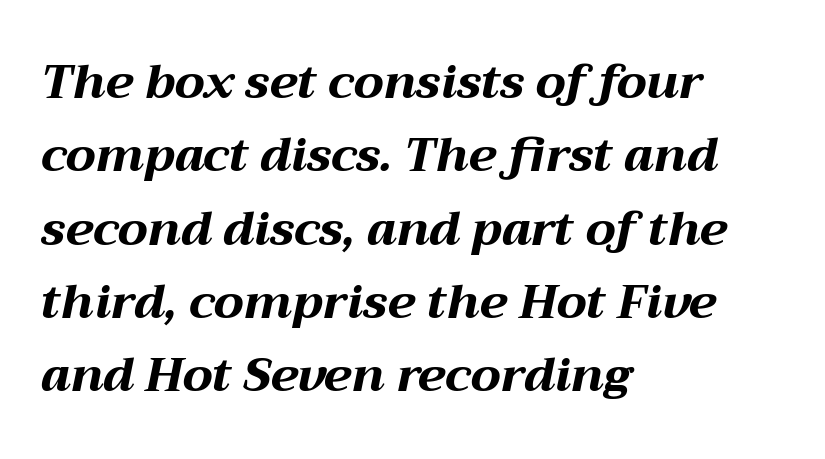
Caption: bold face, heavy strokes. A clean baseline with only descenders dipping below it. Observe the lean: these are italic letterforms. One glance says typical: line gaps are just what's usual. Spacing between characters is what you'd get straight out of the box. Compared with a centered layout, this one pins lines to the left instead.
